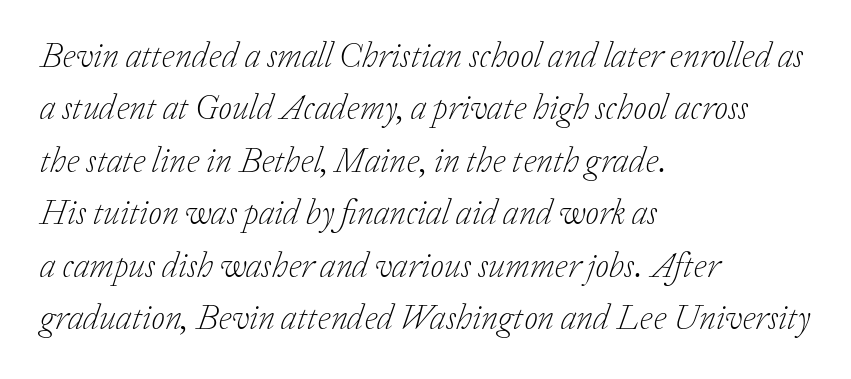
The image shows 35 px light serif type, italic (leaning right); set left-aligned, normal line spacing (1.5x), normal letter spacing, not underlined; low stroke contrast and a medium x-height.
